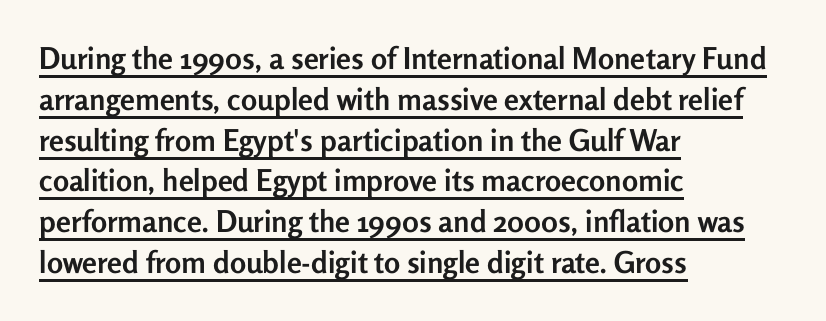
{"serif": "no", "italic": "no", "bold": "yes", "weight": "semibold", "width": "normal", "stroke_contrast": "low", "x_height": "medium", "monospaced": "no", "underline": "yes", "align": "left", "line_spacing": "normal", "line_spacing_ratio": 1.36, "letter_spacing": "normal", "letter_spacing_em": 0.0, "glyph_px": 30}
